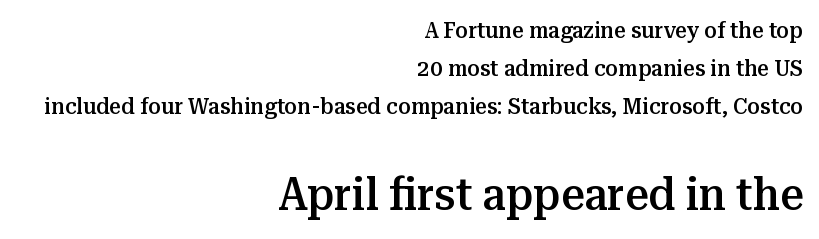
Q: Is the text bold? A: Semi-bold.
Q: Is the text italic (slanted)? A: No, it is upright.
Q: Is the typeface a serif or a sans-serif typeface? A: Serif.
Q: Is the text underlined? A: No.
Q: How is the paragraph aligned? A: Right-aligned.
Q: Is the spacing between letters normal or unusually wide? A: Normal.
Q: Is the spacing between lines tight, normal or loose? A: Normal.
Q: Which block of text is set in a larger size, the first (top) or the second (bottom)? A: The second (bottom) one.
Q: Width (condensed, normal, or wide)? A: Normal.
Q: Stroke contrast? A: Medium.
Q: x-height? A: Medium.
Q: Monospaced? A: No.
